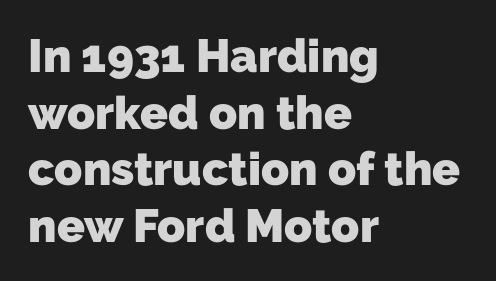
The image shows 46 px heavy sans-serif type; set left-aligned, line spacing 1.23x, normal letter spacing, not underlined; low stroke contrast and a medium x-height.
